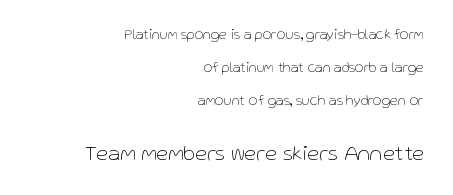
{"italic": "no", "bold": "no", "underline": "no", "align": "right", "line_spacing": "loose", "line_spacing_ratio": 2.34, "letter_spacing": "normal", "letter_spacing_em": 0.0, "larger_block": "second", "size_ratio": 1.57, "glyph_px": 22}
